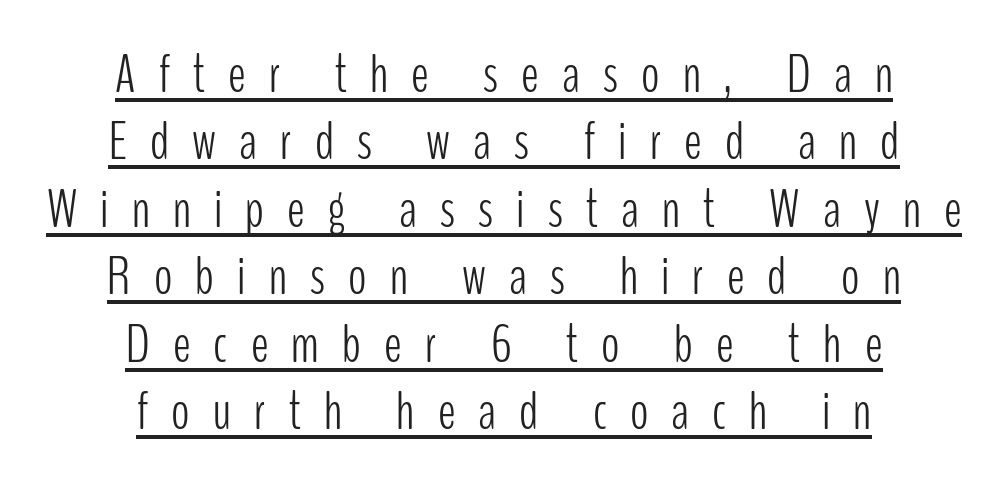
{"serif": "no", "italic": "no", "bold": "no", "weight": "light", "width": "condensed", "stroke_contrast": "low", "x_height": "medium", "monospaced": "no", "underline": "yes", "align": "center", "line_spacing": "normal", "line_spacing_ratio": 1.25, "letter_spacing": "wide", "letter_spacing_em": 0.43, "glyph_px": 54}
